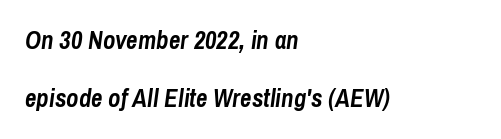
The image shows 25 px bold type, italic (leaning right); set left-aligned, loose line spacing (2.33x), normal letter spacing, not underlined.
